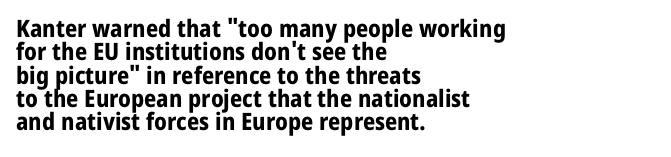
The image shows 24 px bold type, upright; set left-aligned, tight line spacing (0.97x), normal letter spacing, not underlined.
